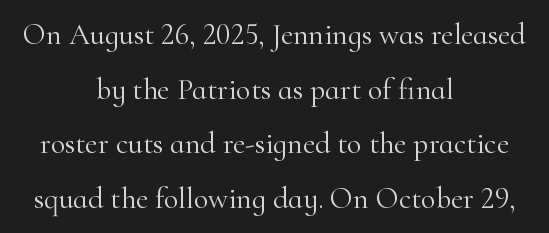
{"serif": "yes", "italic": "no", "bold": "no", "weight": "light", "width": "normal", "stroke_contrast": "high", "x_height": "small", "monospaced": "no", "underline": "no", "align": "center", "line_spacing_ratio": 1.82, "letter_spacing": "normal", "letter_spacing_em": 0.0, "glyph_px": 30}
